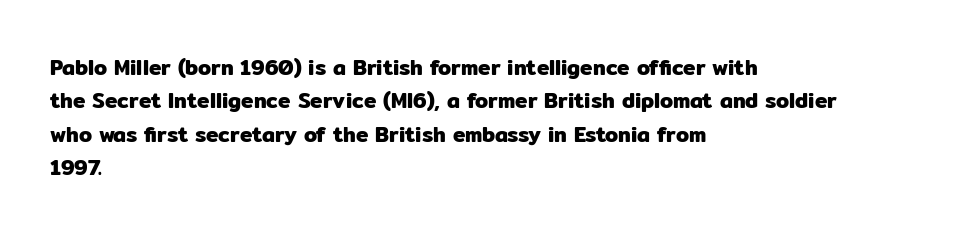
{"italic": "no", "underline": "no", "align": "left", "line_spacing": "normal", "line_spacing_ratio": 1.59, "letter_spacing": "normal", "letter_spacing_em": 0.0, "glyph_px": 21}
